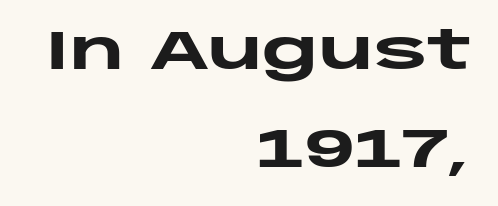
{"serif": "no", "italic": "no", "bold": "yes", "weight": "heavy", "width": "wide", "stroke_contrast": "low", "x_height": "large", "monospaced": "no", "underline": "no", "align": "right", "line_spacing_ratio": 1.81, "letter_spacing": "normal", "letter_spacing_em": 0.0, "glyph_px": 54}
